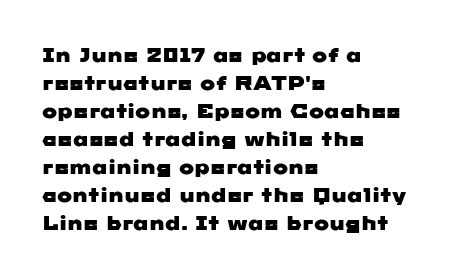
Bare-footed words on every line. Evenly set lines give the paragraph a standard silhouette. Glyph-to-glyph distance matches everyday printed text. Teacher's note: observe the even left margin — that is flush-left alignment.
